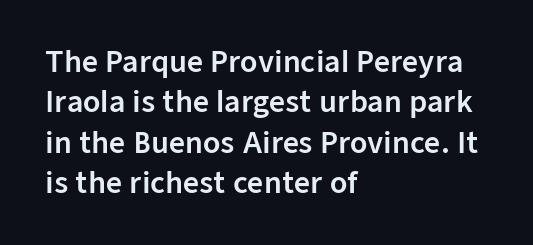
{"serif": "no", "italic": "no", "width": "normal", "stroke_contrast": "low", "x_height": "medium", "monospaced": "no", "underline": "no", "align": "left", "line_spacing": "normal", "line_spacing_ratio": 1.44, "letter_spacing": "normal", "letter_spacing_em": 0.0, "glyph_px": 28}
